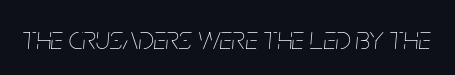
Every character sits at an angle, as italics do. Unmarked baselines from the first word to the last. The face looks like a standard text weight, possibly lighter. The tracking reads as untouched default to a designer's eye. Each letter keeps its own natural width here, so spacing adapts to shape.
